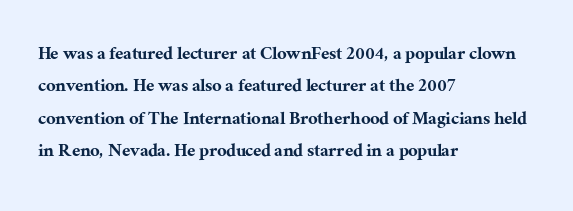
Glyph-to-glyph distance matches everyday printed text. Upright lettering throughout. Notice how descenders clear the ascenders below comfortably — that's standard leading. The strip under each line holds only bare page. Layout note: lines flush left.
